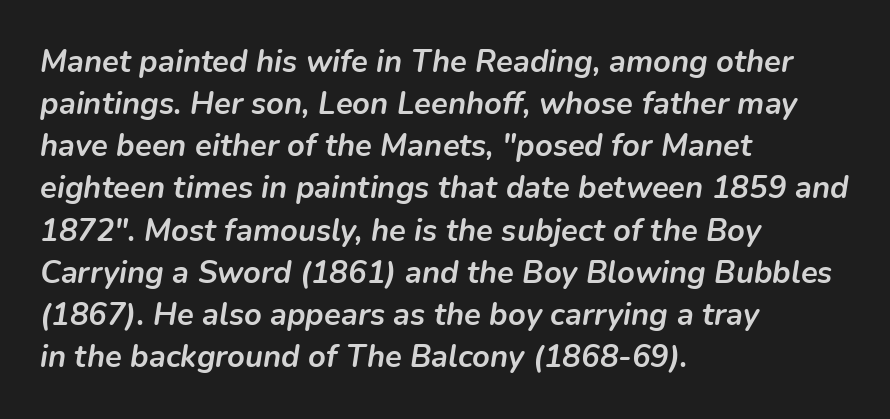
{"italic": "yes", "lean": "right", "slant_degrees": 9, "bold": "yes", "weight": "semibold", "width": "normal", "stroke_contrast": "low", "x_height": "medium", "monospaced": "no", "underline": "no", "align": "left", "line_spacing": "normal", "line_spacing_ratio": 1.36, "letter_spacing": "normal", "letter_spacing_em": 0.0, "glyph_px": 31}
